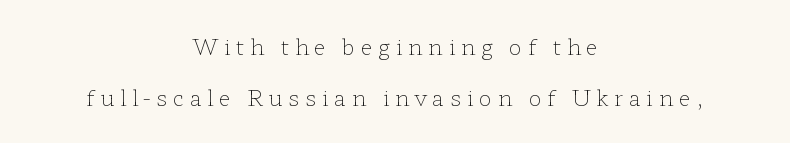
Quick note: interline space is abundant. Has an underline been added? It has not. No extra ink here — the face is not bold. If you drew a line through each stem, it would be perfectly vertical. Look at the tracking — it's clearly loosened, letters drifting apart. Typeset on center — no edge is straight.
